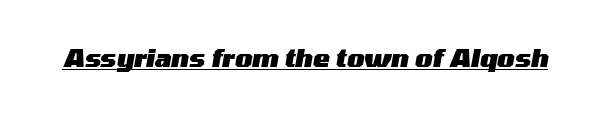
Looking at the ascenders, they clearly lean. Tracking value appears to be zero — textbook default spacing. Glance below the letters and you will spot a drawn line. How heavy is the stroke? Heavy — this is a bold.
